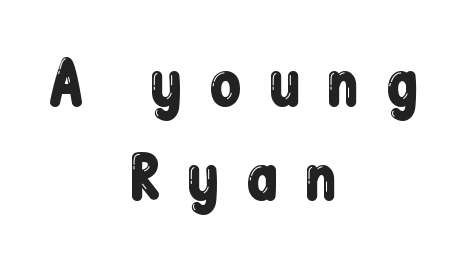
Look at the tracking — it's clearly loosened, letters drifting apart. The passage shown is not underscored anywhere. Regarding leading, the lines here are spaced in the standard way. These lines are rendered in a variable-pitch font.
